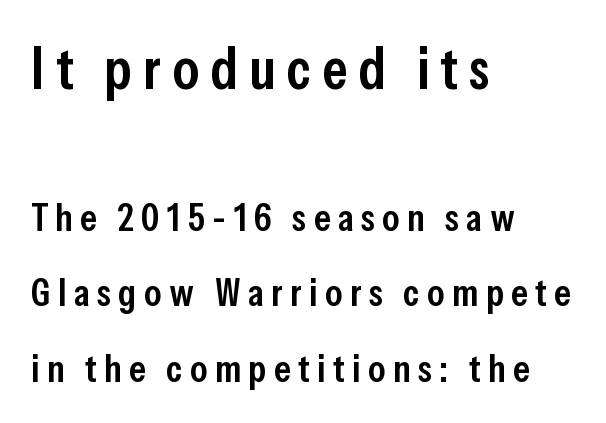
The image shows 59 px semibold, condensed sans-serif type, upright; set left-aligned, loose line spacing (1.94x), not underlined; the first (top) block is 1.51x larger; low stroke contrast and a medium x-height.
